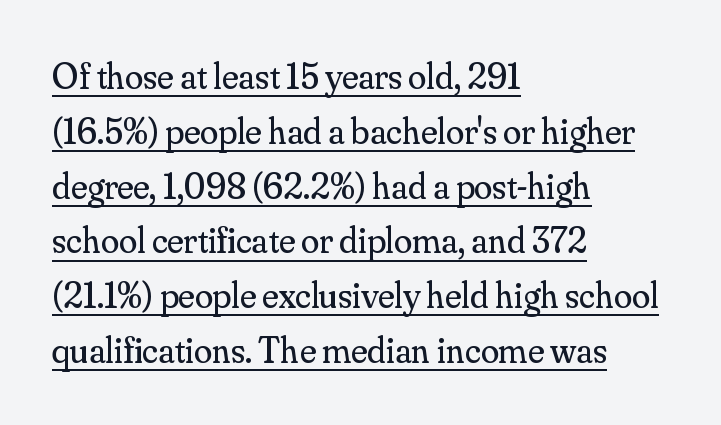
Q: Is the text bold? A: No.
Q: Is the text italic (slanted)? A: No, it is upright.
Q: Is the typeface a serif or a sans-serif typeface? A: Serif.
Q: Is the text underlined? A: Yes.
Q: How is the paragraph aligned? A: Left-aligned.
Q: Is the spacing between letters normal or unusually wide? A: Normal.
Q: Is the spacing between lines tight, normal or loose? A: Normal.
Q: Width (condensed, normal, or wide)? A: Normal.
Q: Stroke contrast? A: Medium.
Q: x-height? A: Small.
Q: Monospaced? A: No.
